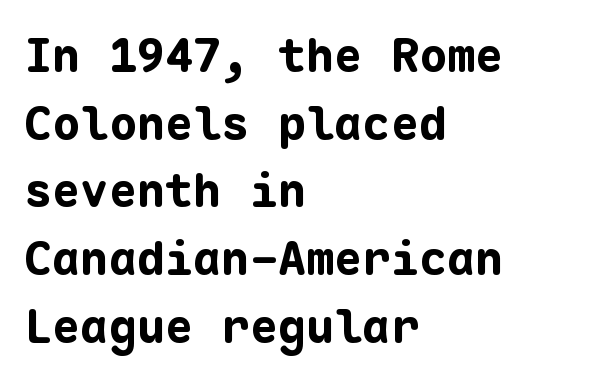
Q: Is the text bold? A: Yes.
Q: Is the text italic (slanted)? A: No, it is upright.
Q: Is the typeface a serif or a sans-serif typeface? A: Sans-serif.
Q: Is the text underlined? A: No.
Q: How is the paragraph aligned? A: Left-aligned.
Q: Is the spacing between letters normal or unusually wide? A: Normal.
Q: Is the spacing between lines tight, normal or loose? A: Normal.
Q: Width (condensed, normal, or wide)? A: Normal.
Q: Stroke contrast? A: Low.
Q: x-height? A: Medium.
Q: Monospaced? A: Yes.
